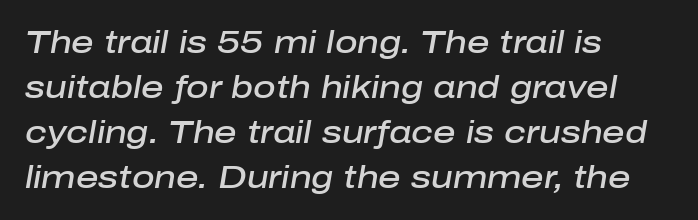
The image shows 31 px semibold type, italic (leaning right); set left-aligned, normal line spacing (1.45x), normal letter spacing, not underlined; low stroke contrast and a medium x-height.
